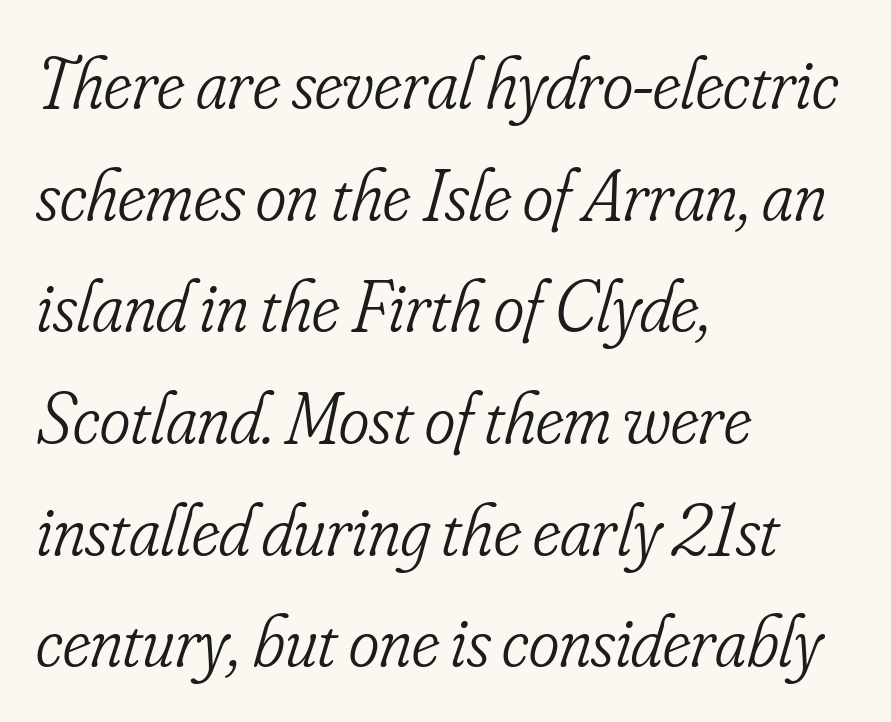
The image shows 73 px light, condensed serif type, italic (leaning right); set left-aligned, normal line spacing (1.53x), normal letter spacing, not underlined; low stroke contrast and a small x-height.
